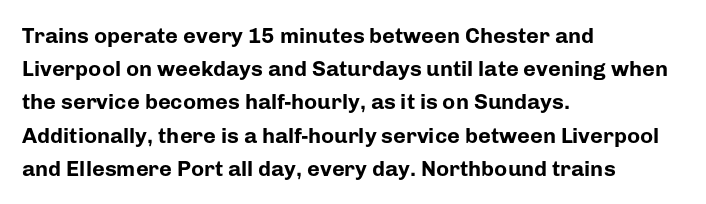
{"italic": "no", "bold": "yes", "underline": "no", "align": "left", "line_spacing": "normal", "line_spacing_ratio": 1.51, "letter_spacing": "normal", "letter_spacing_em": 0.0, "glyph_px": 22}
